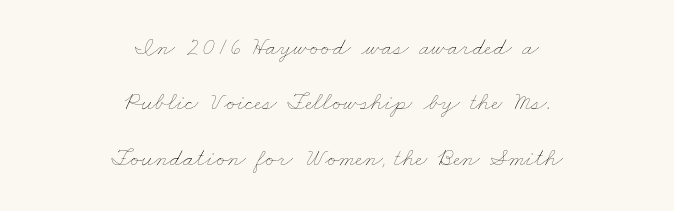
Q: Is the text bold? A: No.
Q: Is the text underlined? A: No.
Q: How is the paragraph aligned? A: Centered.
Q: Is the spacing between letters normal or unusually wide? A: Normal.
Q: Is the spacing between lines tight, normal or loose? A: Loose.
